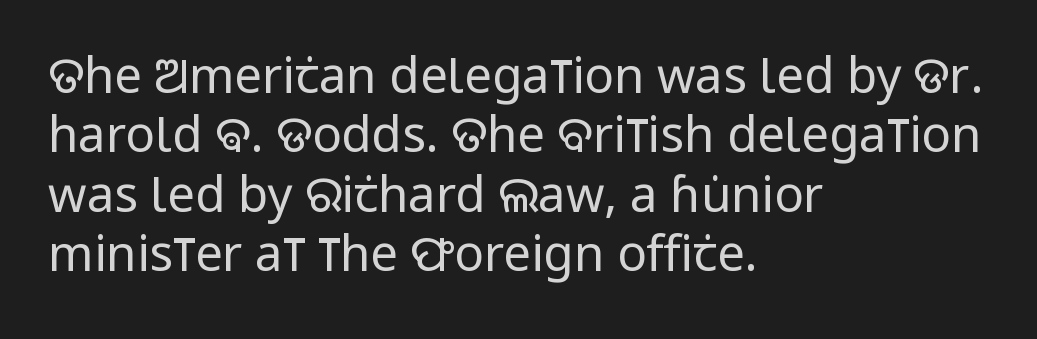
{"serif": "no", "italic": "no", "bold": "no", "weight": "regular", "width": "condensed", "stroke_contrast": "low", "x_height": "large", "monospaced": "no", "underline": "no", "align": "left", "line_spacing_ratio": 1.21, "letter_spacing": "normal", "letter_spacing_em": 0.0, "glyph_px": 49}
